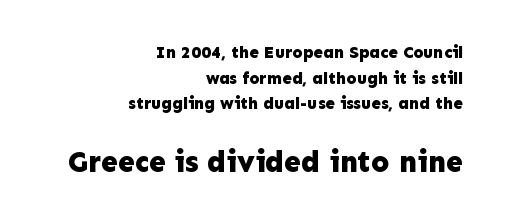
What's the leading like? Ordinary, nothing unusual. Set as a true bold cut, around the 700 mark. The letters stand straight up with perfectly vertical stems. The passage shown begins with its smaller block and ends with its larger one.
